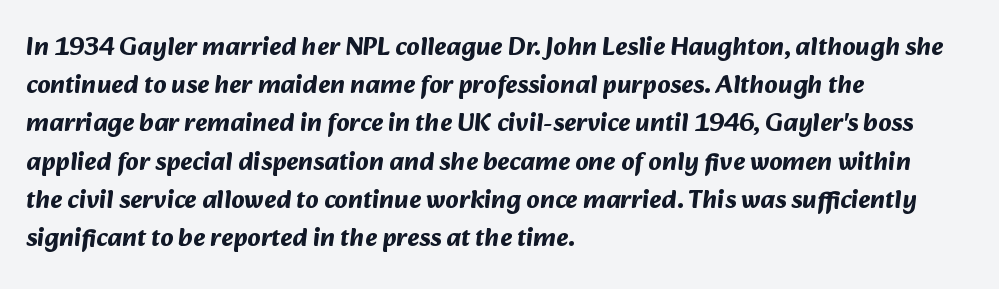
Leading: standard. The line texture is even and compact thanks to regular tracking. The passage is arranged the way most books set body copy — flush left. What weight is shown? A full bold with thick strokes. Clear beneath every line of the passage.
